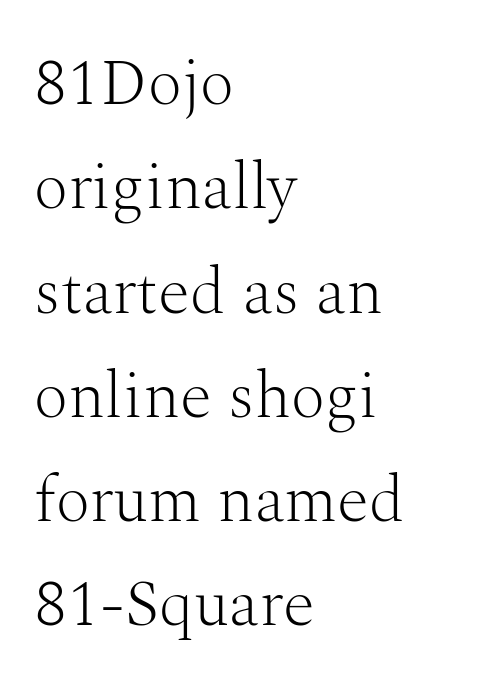
Line spacing here is normal. The gaps between neighbouring characters are ordinary and unremarkable. Character widths vary here, with narrow letters taking less room than wide ones. The lettering holds an erect, upright posture throughout.
